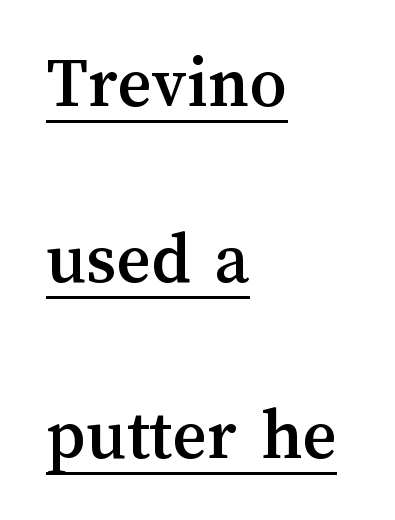
Does the leading feel generous? Absolutely, it's lavish. Caption: lettering with a line underneath. Character widths vary here, with narrow letters taking less room than wide ones. This rendering leaves character spacing at its baseline value. The lettering holds an erect, upright posture throughout.
